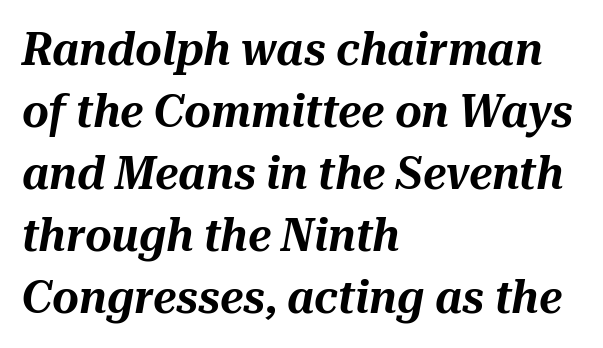
Here the glyphs are tracked normally, forming tight word shapes. Vertical spacing — default. Rendered with sloped, italic letterforms. Think of a printed novel: that variable character pitch is what you see here. This sample is left-justified, so line endings fall wherever the words run out.
